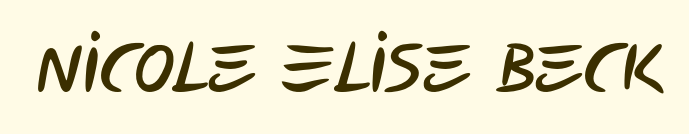
The image shows 69 px condensed sans-serif type; set normal letter spacing, not underlined; low stroke contrast and a large x-height.
